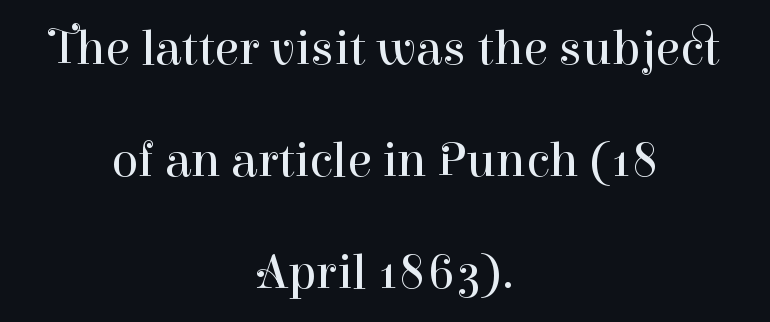
The image shows 50 px regular-weight serif type, upright; set centered, loose line spacing (2.24x), normal letter spacing, not underlined; high stroke contrast and a medium x-height.
